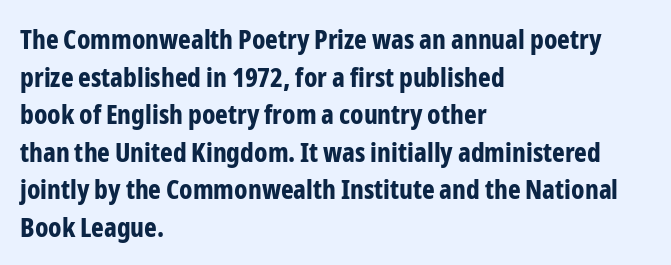
Q: Is the text bold? A: Yes.
Q: Is the text italic (slanted)? A: No, it is upright.
Q: Is the text underlined? A: No.
Q: How is the paragraph aligned? A: Left-aligned.
Q: Is the spacing between letters normal or unusually wide? A: Normal.
Q: Is the spacing between lines tight, normal or loose? A: Normal.
